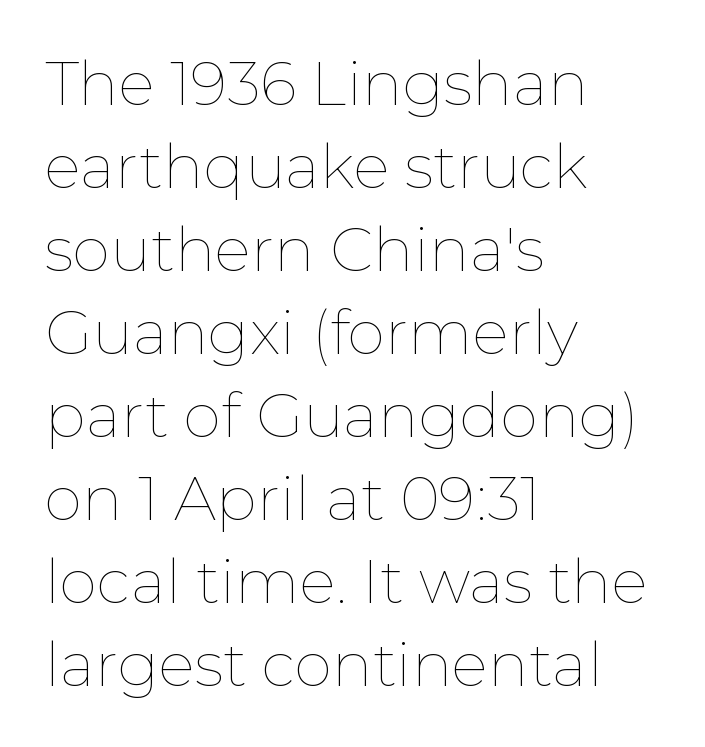
The specimen reads as upright at a glance. Is the type heavy? It reads as light-to-regular instead. The rendering uses natural spacing where letterforms have individual widths. Left-aligned paragraph, ragged on the right. The face used here is rendered with its standard letterfit.
